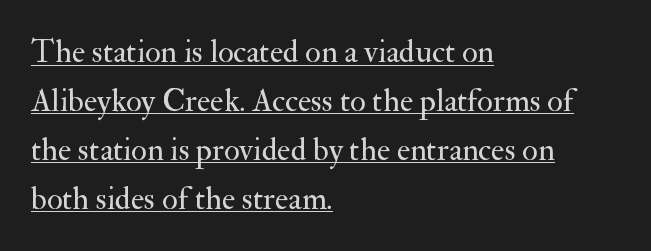
{"serif": "yes", "italic": "no", "bold": "no", "weight": "regular", "width": "normal", "stroke_contrast": "medium", "x_height": "small", "monospaced": "no", "underline": "yes", "align": "left", "line_spacing": "normal", "line_spacing_ratio": 1.53, "letter_spacing": "normal", "letter_spacing_em": 0.0, "glyph_px": 32}
